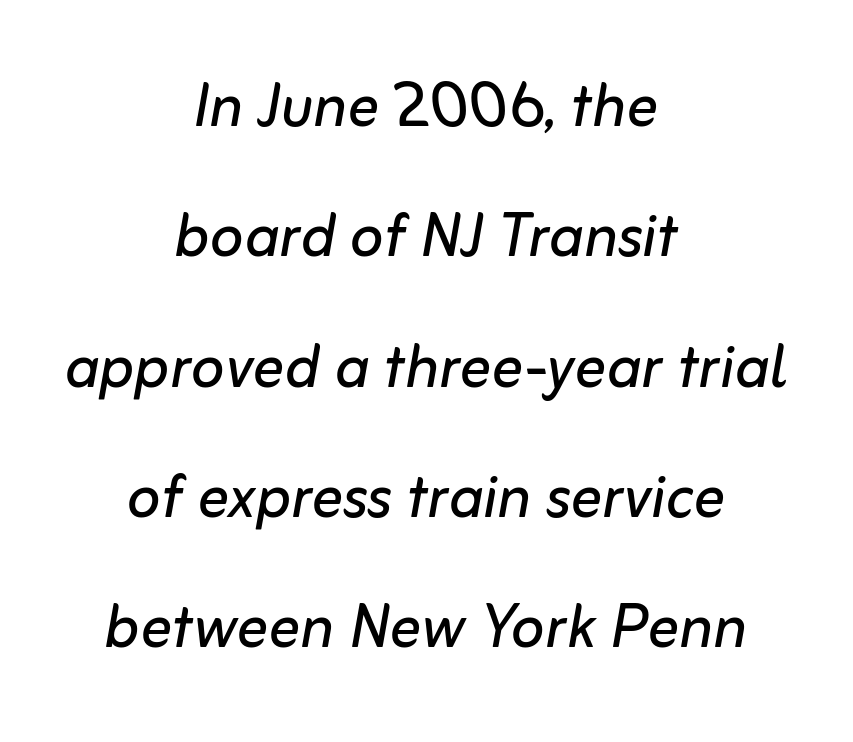
The tracking reads as untouched default to a designer's eye. Plain, unruled lines of type. What's the leading like? Ordinary, nothing unusual. The face used here is proportionally spaced, like ordinary book or web type. These lines were composed using italics. Layout note: lines centered.
